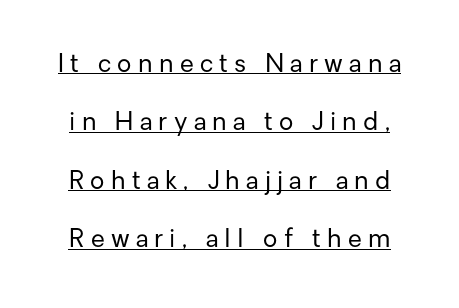
Q: Is the text bold? A: No.
Q: Is the text italic (slanted)? A: No, it is upright.
Q: Is the text underlined? A: Yes.
Q: Is the spacing between letters normal or unusually wide? A: Unusually wide.
Q: Is the spacing between lines tight, normal or loose? A: Loose.
